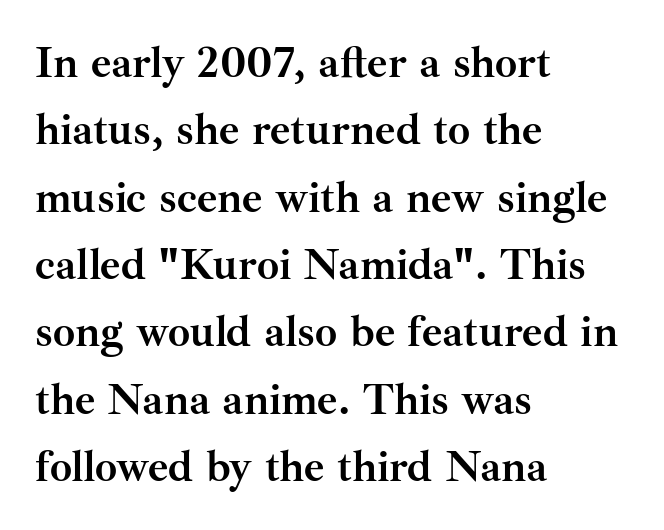
The image shows 44 px semibold serif type, upright; set left-aligned, normal line spacing (1.53x), normal letter spacing, not underlined; medium stroke contrast and a small x-height.
